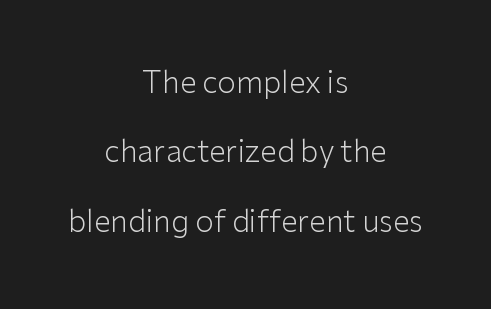
The image shows 30 px light sans-serif type, upright; set centered, loose line spacing (2.31x), normal letter spacing, not underlined; low stroke contrast and a medium x-height.
